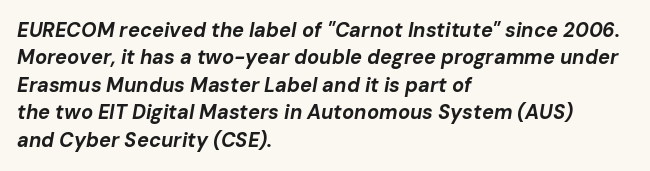
Notice how the passage keeps a crisp vertical edge on the left only. Is the type bold? Yes — the strokes are clearly thick and heavy. The space directly below the letters is spotless. This block has exactly the height ordinary leading produces. The font's italic variant was chosen for this text.
